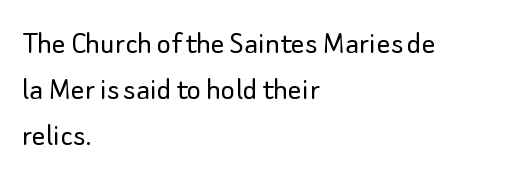
Between one letter and the next there's only the usual sliver of space. Notice how the passage keeps a crisp vertical edge on the left only. The area under the type is left untouched. What kind of face is this? One without serifs — a sans. Character widths vary here, with narrow letters taking less room than wide ones. A typesetter would call this leading conventional body-copy spacing.
